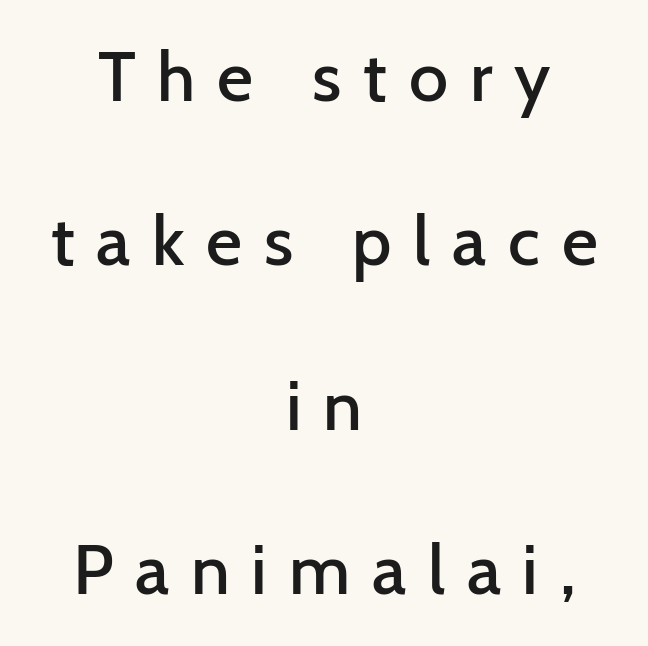
The image shows 70 px semibold sans-serif type, upright; set centered, loose line spacing (2.35x), unusually wide letter spacing (+0.31 em), not underlined; low stroke contrast and a medium x-height.
